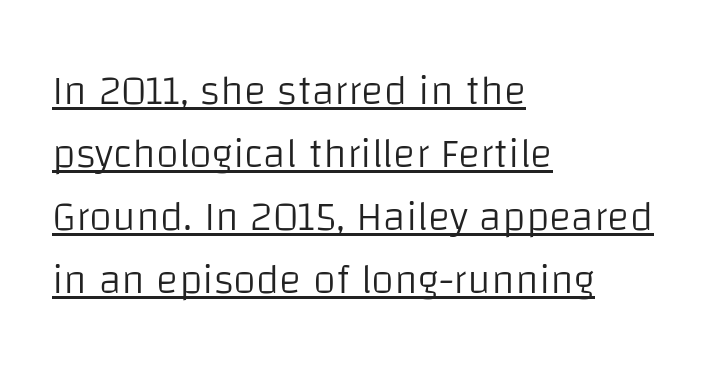
The image shows 42 px light sans-serif type, upright; set left-aligned, normal line spacing (1.5x), normal letter spacing, underlined; low stroke contrast and a large x-height.
